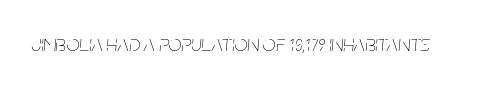
The image shows 23 px text type, italic (leaning right); set normal letter spacing, not underlined.
